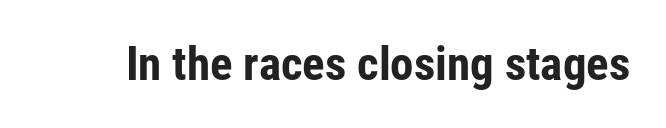
{"serif": "no", "italic": "no", "bold": "yes", "weight": "bold", "width": "condensed", "stroke_contrast": "low", "x_height": "medium", "monospaced": "no", "underline": "no", "letter_spacing": "normal", "letter_spacing_em": 0.0, "glyph_px": 47}
